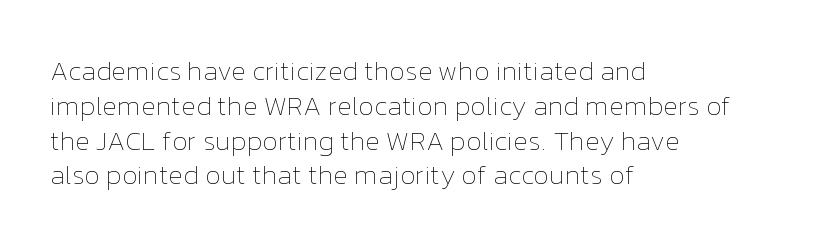
Q: Is the text bold? A: No.
Q: Is the text italic (slanted)? A: No, it is upright.
Q: Is the text underlined? A: No.
Q: How is the paragraph aligned? A: Left-aligned.
Q: Is the spacing between letters normal or unusually wide? A: Normal.
Q: Is the spacing between lines tight, normal or loose? A: Normal.
